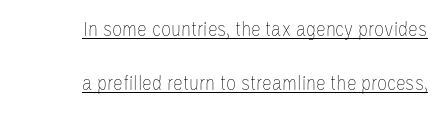
The image shows 22 px text type, upright; set right-aligned, loose line spacing (2.46x), normal letter spacing, underlined.
